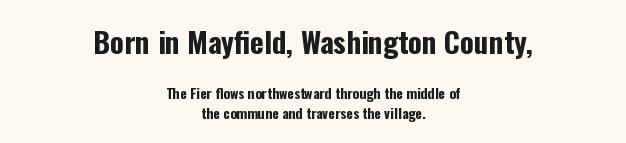
Q: Is the text bold? A: Yes.
Q: Is the text italic (slanted)? A: No, it is upright.
Q: Is the typeface a serif or a sans-serif typeface? A: Sans-serif.
Q: Is the text underlined? A: No.
Q: How is the paragraph aligned? A: Centered.
Q: Is the spacing between letters normal or unusually wide? A: Normal.
Q: Is the spacing between lines tight, normal or loose? A: Normal.
Q: Which block of text is set in a larger size, the first (top) or the second (bottom)? A: The first (top) one.
Q: Width (condensed, normal, or wide)? A: Condensed.
Q: Stroke contrast? A: Low.
Q: x-height? A: Medium.
Q: Monospaced? A: No.
